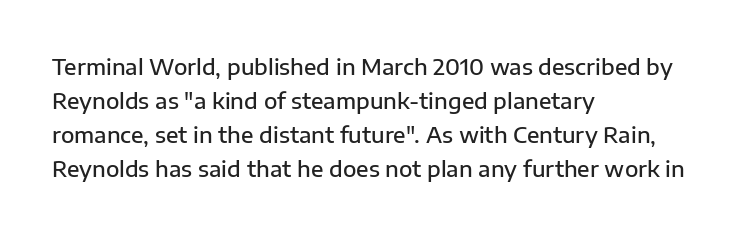
The image shows 22 px text type, upright; set left-aligned, normal line spacing (1.55x), normal letter spacing, not underlined.
